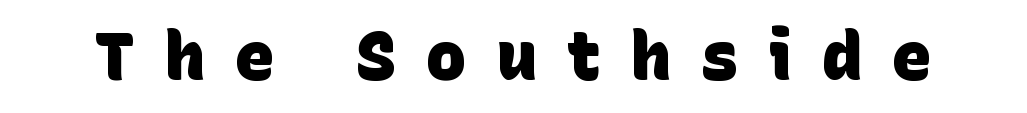
The image shows 67 px heavy sans-serif type; set unusually wide letter spacing (+0.45 em), not underlined; low stroke contrast and a large x-height.
